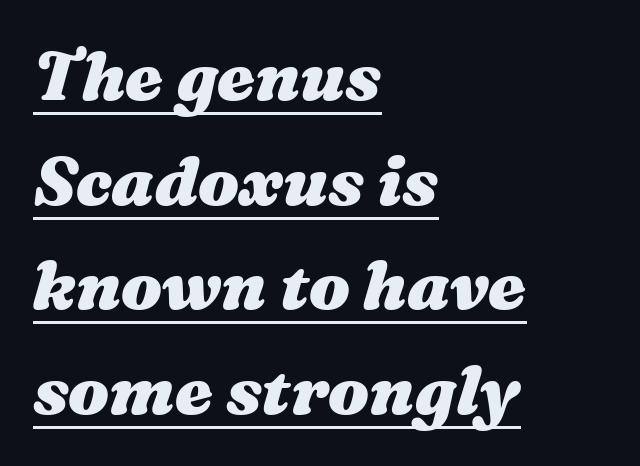
These lines are rendered in a variable-pitch font. The tracking reads as untouched default to a designer's eye. The rendering uses the underline text-decoration. How would I describe the line gaps? Plain and ordinary. A student would call this left alignment; a typographer would say flush left, rag right.
